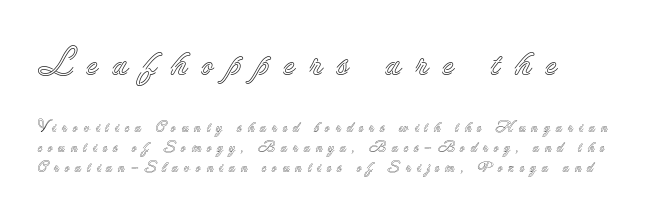
Layout note: lines flush left. The letters in the upper block stand taller than those in the block below. Successive baselines arrive at the customary interval. The horizontal fit of the characters is loose and conspicuously gappy. The letters advance in unequal steps, a hallmark of proportional type.
